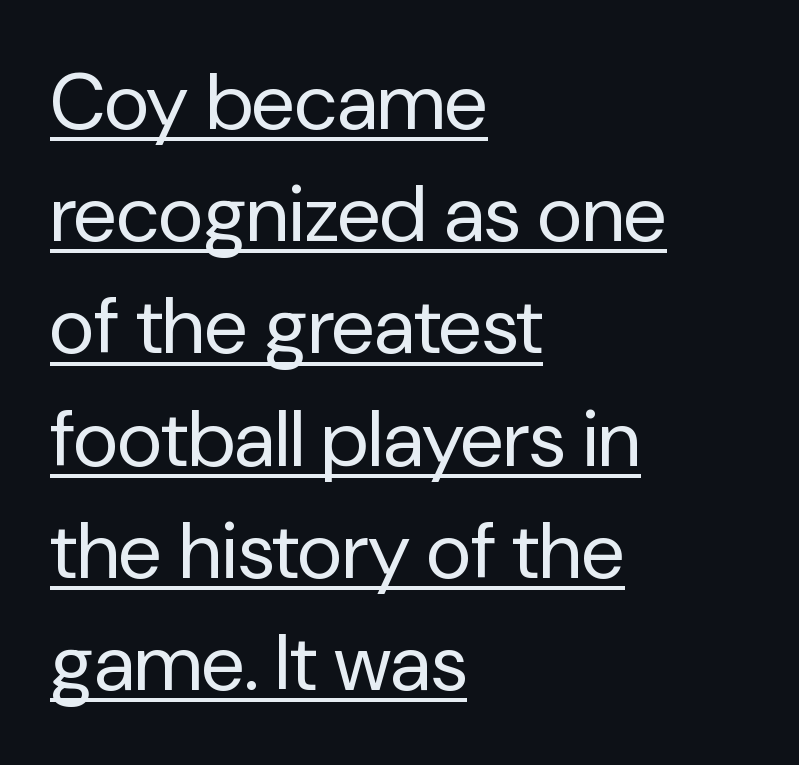
Q: Is the text bold? A: No.
Q: Is the text italic (slanted)? A: No, it is upright.
Q: Is the typeface a serif or a sans-serif typeface? A: Sans-serif.
Q: Is the text underlined? A: Yes.
Q: How is the paragraph aligned? A: Left-aligned.
Q: Is the spacing between letters normal or unusually wide? A: Normal.
Q: Is the spacing between lines tight, normal or loose? A: Normal.
Q: Width (condensed, normal, or wide)? A: Normal.
Q: Stroke contrast? A: Low.
Q: x-height? A: Medium.
Q: Monospaced? A: No.
